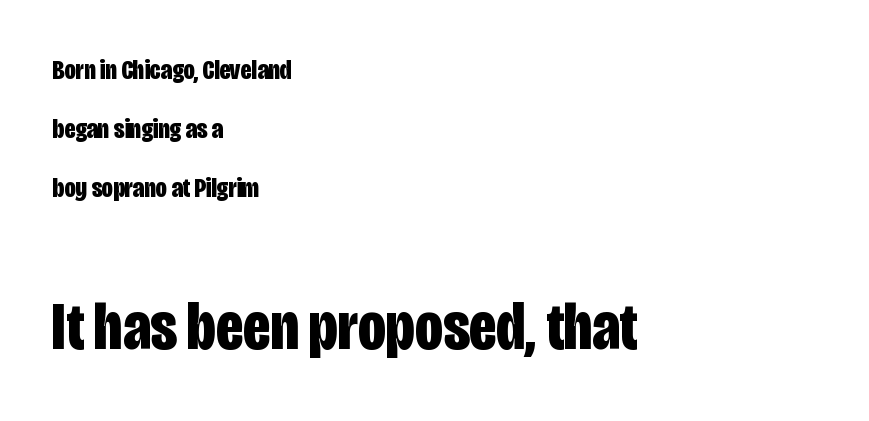
The image shows 69 px bold, condensed sans-serif type, upright; set left-aligned, loose line spacing (2.11x), normal letter spacing, not underlined; the second (bottom) block is 2.46x larger; low stroke contrast and a large x-height.
